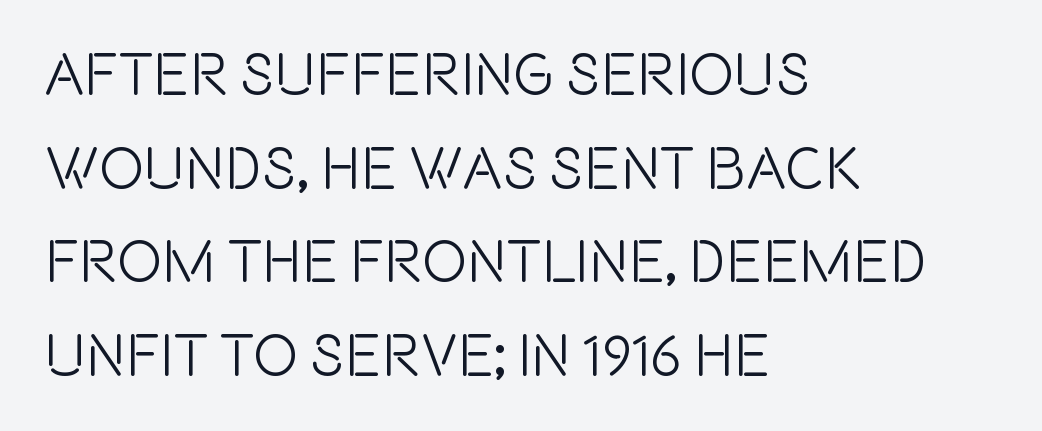
Glance below the letters and you will spot only blank space. How would I describe the line gaps? Plain and ordinary. The passage is arranged the way most books set body copy — flush left. The rendering uses natural spacing where letterforms have individual widths. The type is set solid horizontally, with unmodified tracking. If you drew a line through each stem, it would be perfectly vertical.
